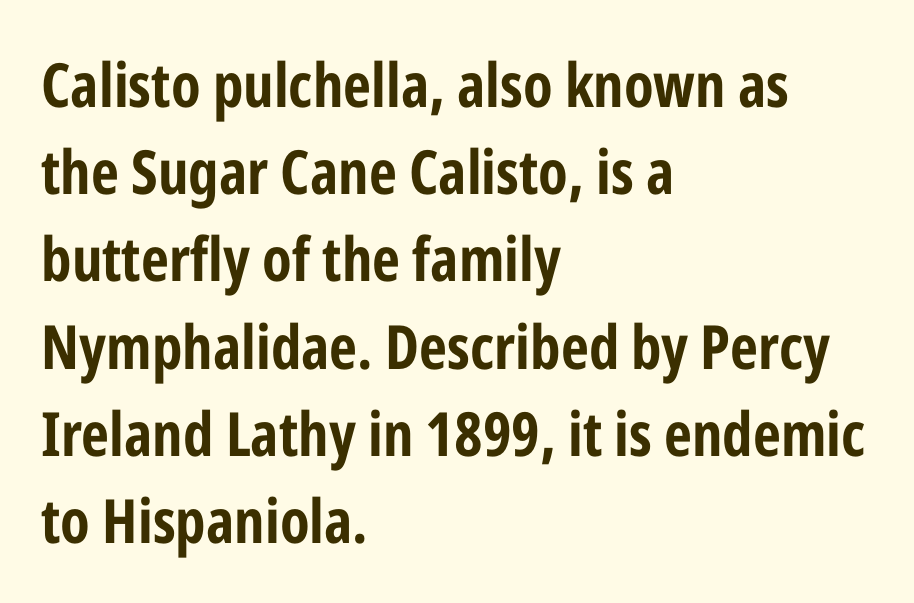
Standard letterfit; no display-style spreading of the glyphs. Unmarked baselines from the first word to the last. The font family rendered here belongs to the sans-serif group. Caption: multi-line text, flush left, ragged right. This is the regular roman posture of the typeface.
